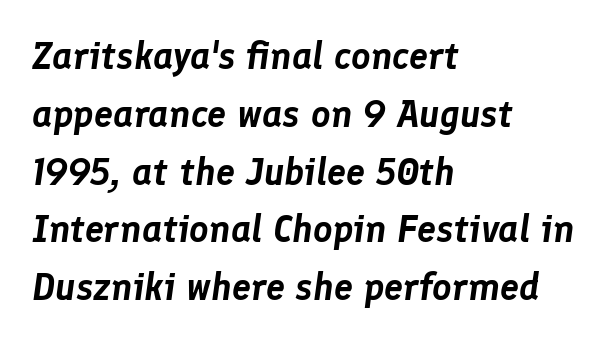
Q: Is the text italic (slanted)? A: Yes, it leans right by about 8 degrees.
Q: Is the text underlined? A: No.
Q: How is the paragraph aligned? A: Left-aligned.
Q: Is the spacing between letters normal or unusually wide? A: Normal.
Q: Is the spacing between lines tight, normal or loose? A: Normal.
Q: Width (condensed, normal, or wide)? A: Normal.
Q: Stroke contrast? A: Low.
Q: x-height? A: Medium.
Q: Monospaced? A: No.
